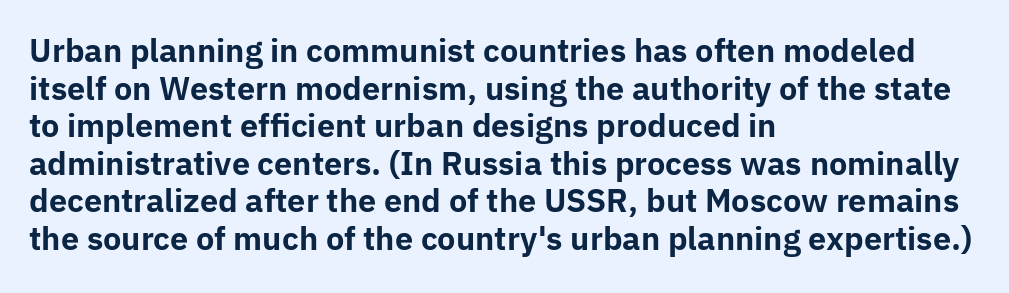
{"serif": "no", "italic": "no", "bold": "yes", "weight": "bold", "width": "normal", "stroke_contrast": "low", "x_height": "medium", "monospaced": "no", "underline": "no", "align": "left", "line_spacing_ratio": 1.21, "letter_spacing": "normal", "letter_spacing_em": 0.0, "glyph_px": 31}
